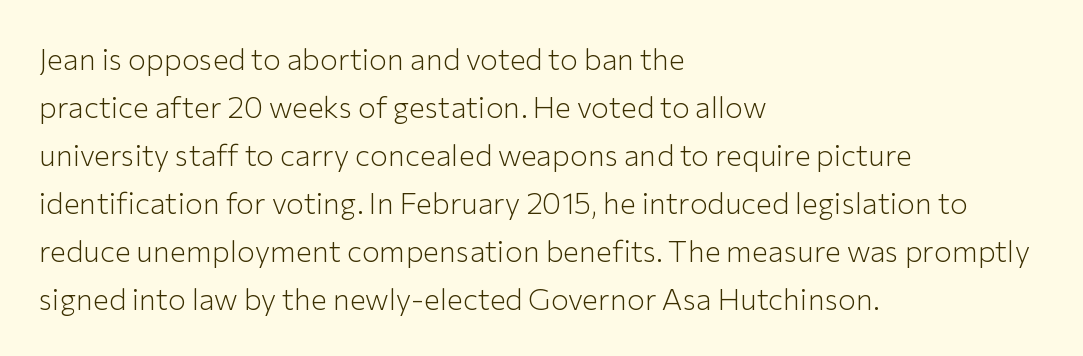
Weight class: somewhere from thin through regular. The letters stand upright; this is a roman face. The string is rendered with underlining switched off. Look at the tracking — it's just the regular setting, nothing added.
